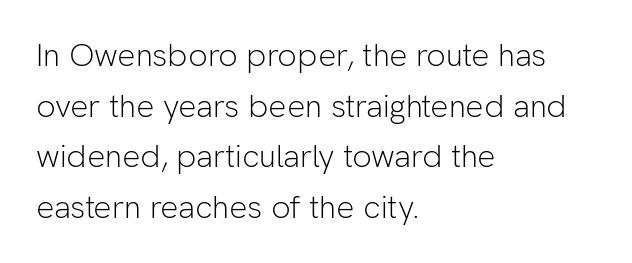
The gap between lines stays unmarked. The font sits on the lighter half of the weight spectrum, regular included. The paragraph shown leans on its left margin. Short note: letters normally spaced.
